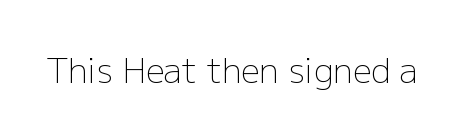
The glyphs in this specimen are sans serif. The cut favours lightness, reaching ordinary text weight at its darkest. Is this a fixed-width face? No — the glyphs have proportional, varying widths. Every stem runs plumb, perpendicular to the baseline. Rule under the text: the space is simply empty.
